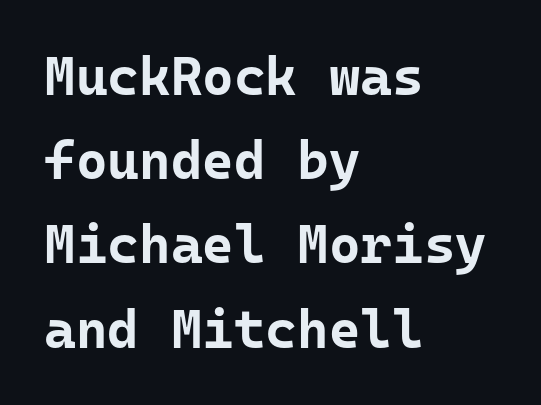
Q: Is the text bold? A: Yes.
Q: Is the text italic (slanted)? A: No, it is upright.
Q: Is the typeface a serif or a sans-serif typeface? A: Sans-serif.
Q: Is the text underlined? A: No.
Q: How is the paragraph aligned? A: Left-aligned.
Q: Is the spacing between letters normal or unusually wide? A: Normal.
Q: Is the spacing between lines tight, normal or loose? A: Normal.
Q: Width (condensed, normal, or wide)? A: Normal.
Q: Stroke contrast? A: Low.
Q: x-height? A: Medium.
Q: Monospaced? A: Yes.
